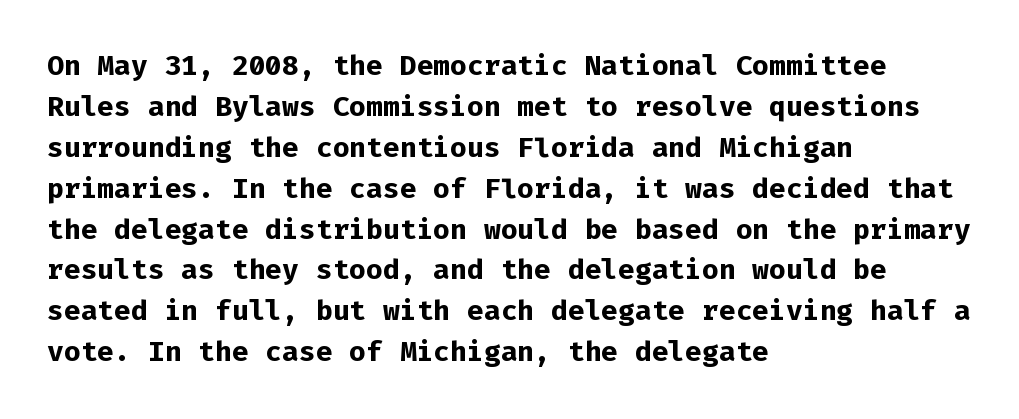
{"serif": "no", "italic": "no", "bold": "yes", "weight": "bold", "width": "normal", "stroke_contrast": "low", "x_height": "medium", "monospaced": "yes", "underline": "no", "align": "left", "line_spacing": "normal", "line_spacing_ratio": 1.46, "letter_spacing": "normal", "letter_spacing_em": 0.0, "glyph_px": 28}
